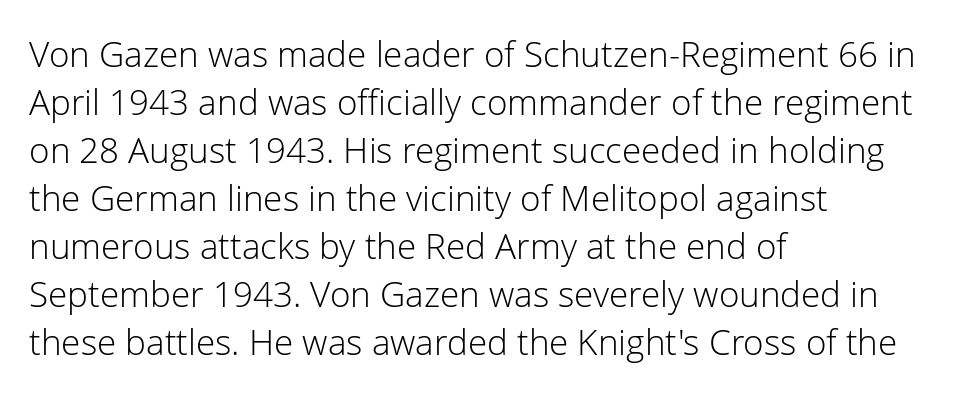
The image shows 35 px light sans-serif type, upright; set left-aligned, normal line spacing (1.37x), normal letter spacing, not underlined; low stroke contrast and a medium x-height.
